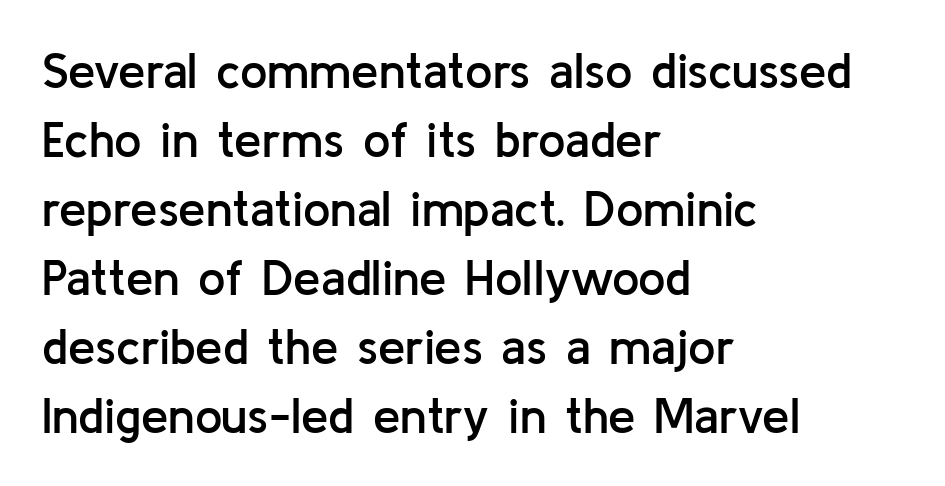
Q: Is the text bold? A: Semi-bold.
Q: Is the text italic (slanted)? A: No, it is upright.
Q: Is the typeface a serif or a sans-serif typeface? A: Sans-serif.
Q: Is the text underlined? A: No.
Q: How is the paragraph aligned? A: Left-aligned.
Q: Is the spacing between letters normal or unusually wide? A: Normal.
Q: Is the spacing between lines tight, normal or loose? A: Normal.
Q: Width (condensed, normal, or wide)? A: Normal.
Q: Stroke contrast? A: Low.
Q: x-height? A: Medium.
Q: Monospaced? A: No.
